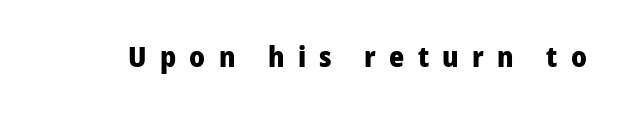
The image shows 29 px heavy sans-serif type, upright; set unusually wide letter spacing (+0.46 em), not underlined; low stroke contrast and a medium x-height.
